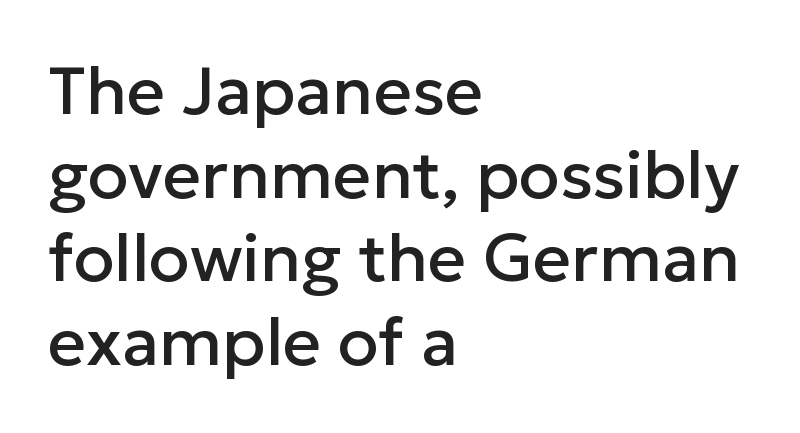
The image shows 67 px sans-serif type, upright; set left-aligned, normal line spacing (1.25x), normal letter spacing, not underlined; low stroke contrast and a medium x-height.
